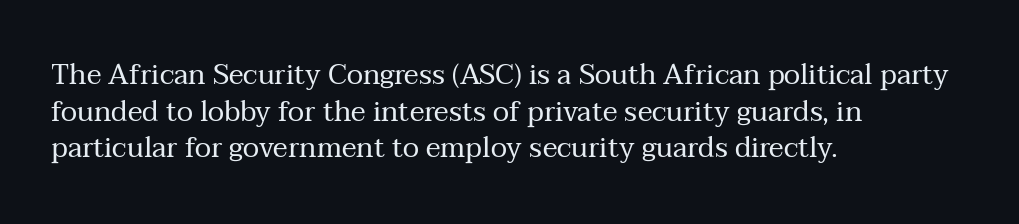
Is there any slant? The stems are plumb. These lines stack with their left ends in a neat column. The string is rendered with underlining switched off. Tracking here is standard; glyphs follow each other at the usual distance. Vertical stems look standard width or narrower in stroke.
